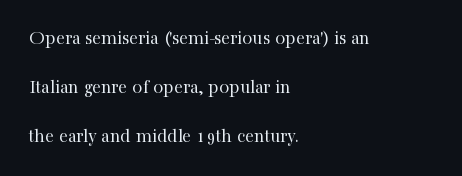
The image shows 20 px text type, upright; set left-aligned, loose line spacing (2.45x), normal letter spacing, not underlined.
